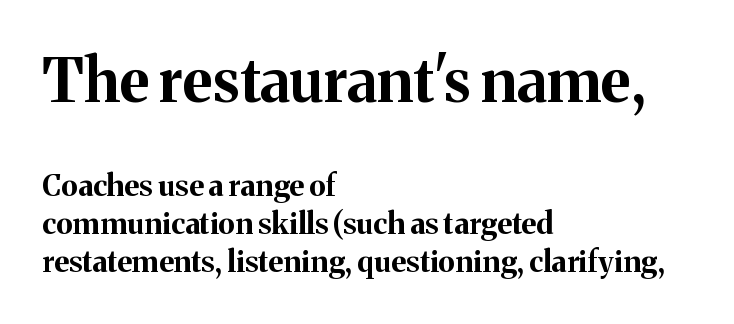
Decoration check: the copy has no underline. Standard letterfit; no display-style spreading of the glyphs. Quick note: interline space is typical. A typesetter would label this face a serif.
